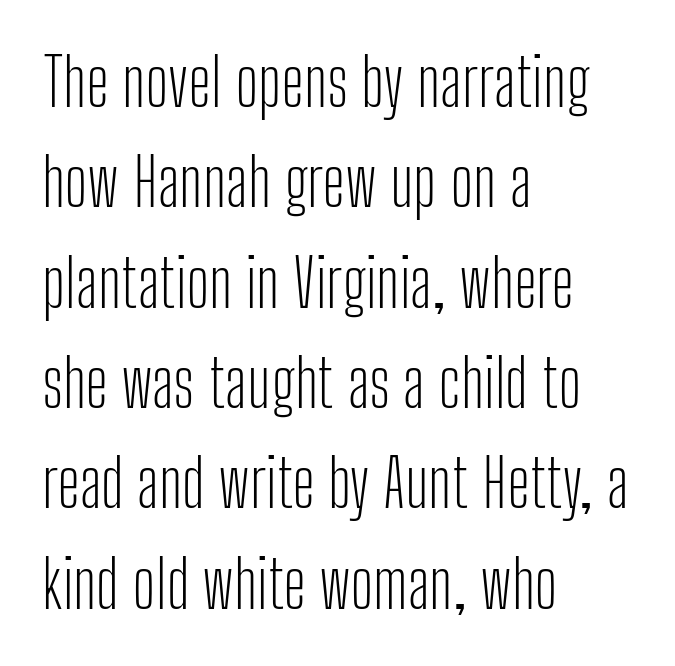
The image shows 66 px light, condensed sans-serif type, upright; set left-aligned, normal line spacing (1.52x), normal letter spacing, not underlined; low stroke contrast and a medium x-height.
